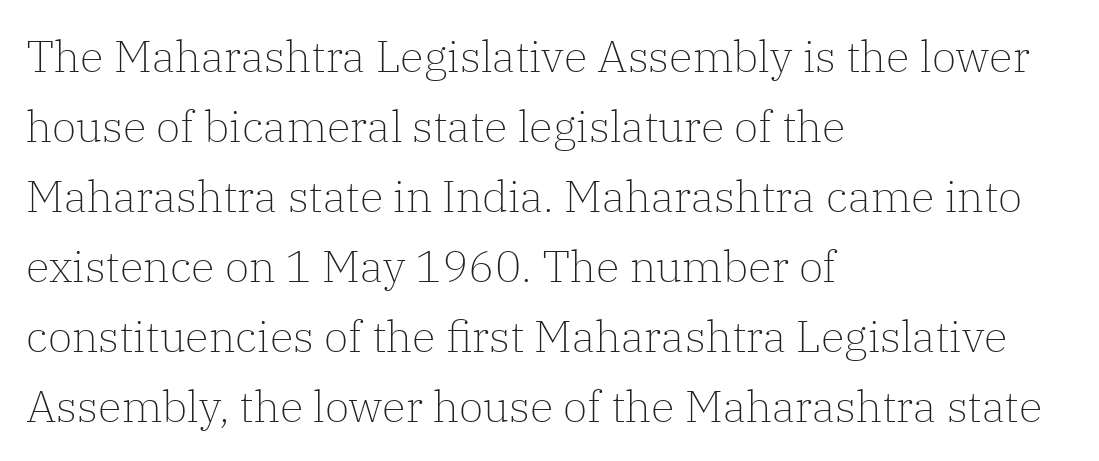
Stroke terminals: seriffed. Tracking value appears to be zero — textbook default spacing. No heavy texture on the line: the type isn't bold. Varying glyph widths throughout — classic text-font behaviour. Decoration check: the copy has no underline.
